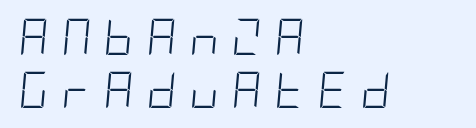
Interline gaps are of average width in this sample. You could only call the tracking loose — the letters float apart. Notice how the stems are inclined rather than vertical — that's the hallmark of italics. The string is rendered with underlining switched off. Typeset ragged right — the left edge is the straight one. No letter is thick-stroked: the sample isn't bold.
